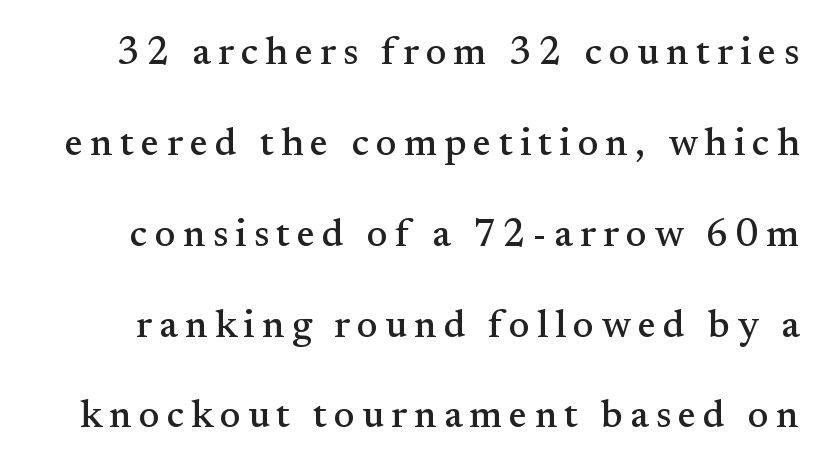
{"serif": "yes", "italic": "no", "width": "normal", "stroke_contrast": "medium", "x_height": "small", "monospaced": "no", "underline": "no", "line_spacing": "loose", "line_spacing_ratio": 2.33, "glyph_px": 39}
